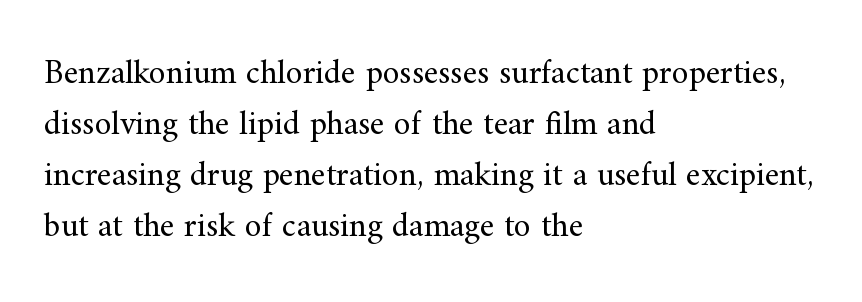
The image shows 34 px regular-weight serif type, upright; set left-aligned, normal line spacing (1.5x), normal letter spacing, not underlined; medium stroke contrast and a small x-height.
